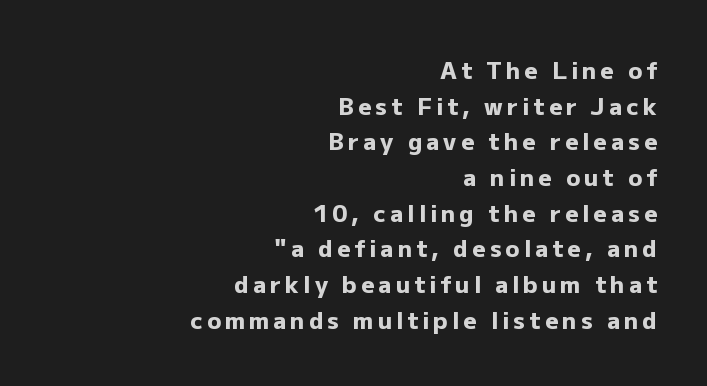
{"italic": "no", "bold": "yes", "underline": "no", "align": "right", "line_spacing": "normal", "line_spacing_ratio": 1.55, "glyph_px": 23}
